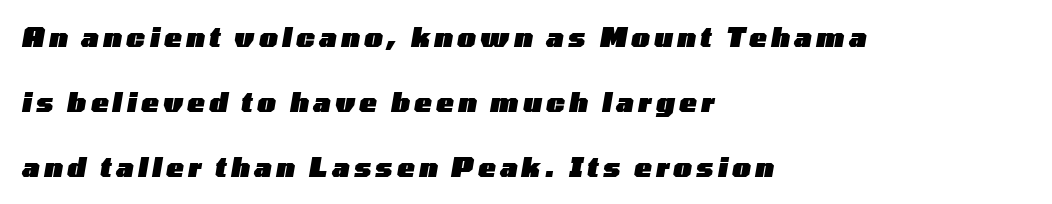
{"italic": "yes", "lean": "right", "slant_degrees": 10, "bold": "yes", "underline": "no", "align": "left", "line_spacing": "loose", "line_spacing_ratio": 2.5, "glyph_px": 26}
